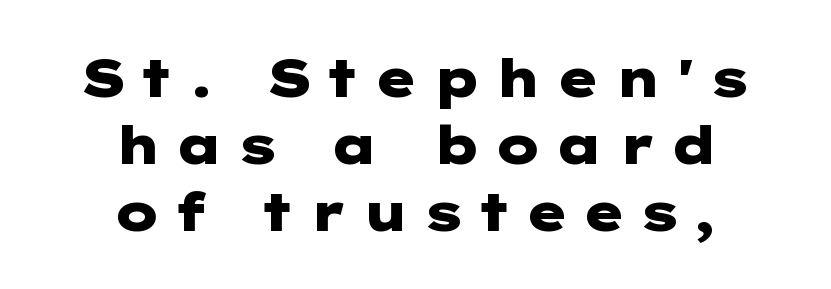
The image shows 53 px heavy, wide sans-serif type, upright; set centered, normal line spacing (1.26x), unusually wide letter spacing (+0.24 em), not underlined; low stroke contrast and a medium x-height.
